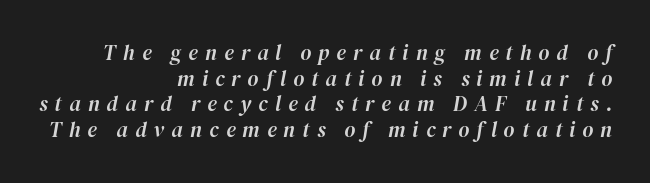
Every row of glyphs terminates at an identical x-position on the right. Slant detected: the letters are inclined. Students, note that the glyphs here are deliberately spaced far apart. The words here are not underlined.
